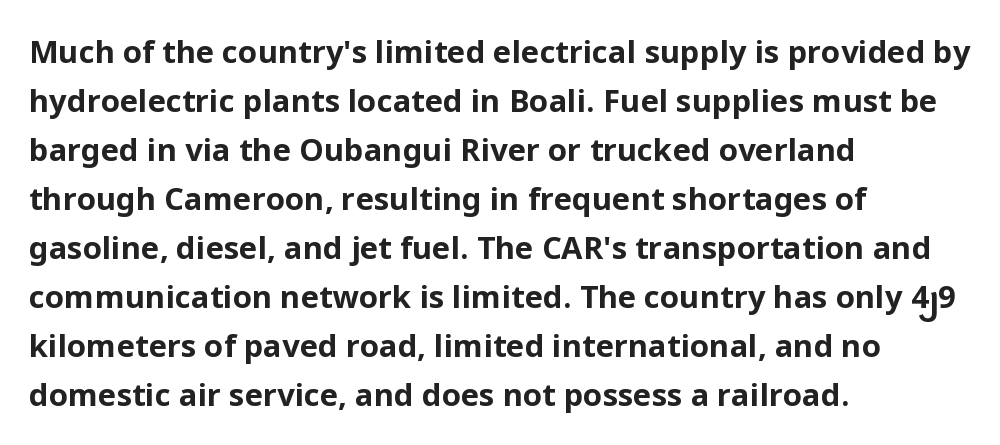
The image shows 31 px bold sans-serif type, upright; set left-aligned, normal line spacing (1.58x), normal letter spacing, not underlined; low stroke contrast and a medium x-height.
